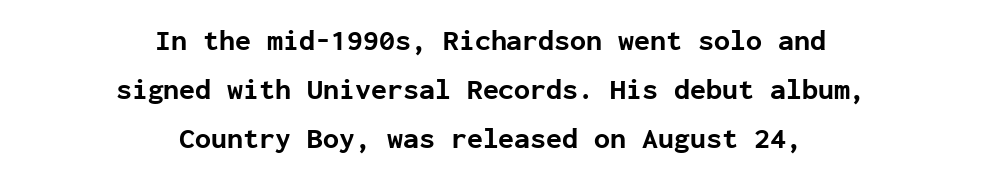
The image shows 29 px bold sans-serif type, upright, monospaced; set centered, normal line spacing (1.69x), normal letter spacing, not underlined; low stroke contrast and a medium x-height.
